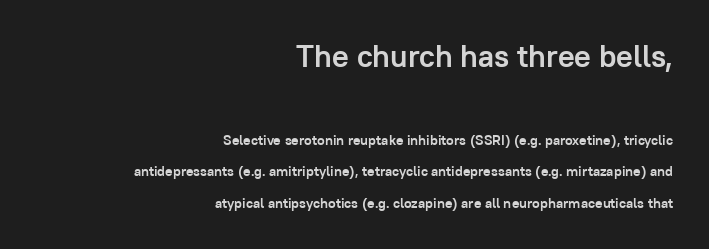
Right-aligned paragraph, ragged on the left. Posture: vertical. Between one letter and the next there's only the usual sliver of space. Heavy, bold letterforms. Each letter's strokes conclude bluntly, with no projecting serifs. Which chunk is bigger? The first one — the top block dwarfs the bottom.
